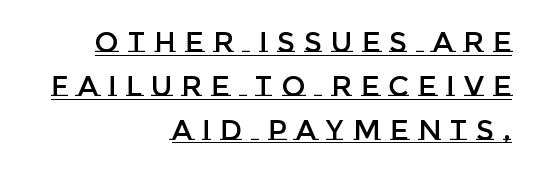
The line texture is sparse and dotted thanks to wide tracking. These lines are rendered in a variable-pitch font. A flush-right, rag-left setting is used for this passage. The font's upright variant was chosen for this text. One glance says typical: line gaps are just what's usual. The specimen includes a rule beneath the text block's lines.
